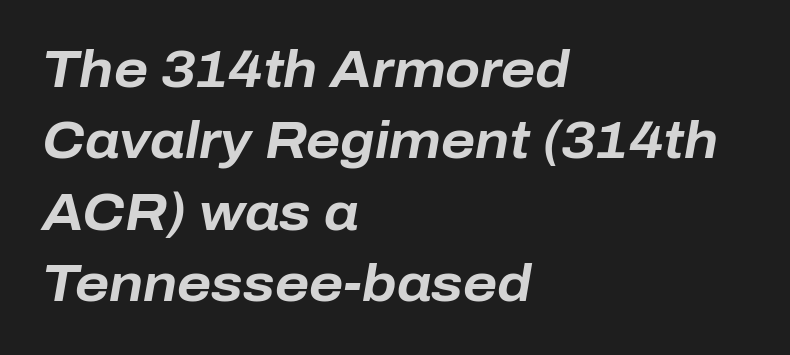
These lines are rendered in a variable-pitch font. Italic: yes, the glyphs are oblique. Leading: standard. Horizontally, the lines are justified to the leading edge only.
